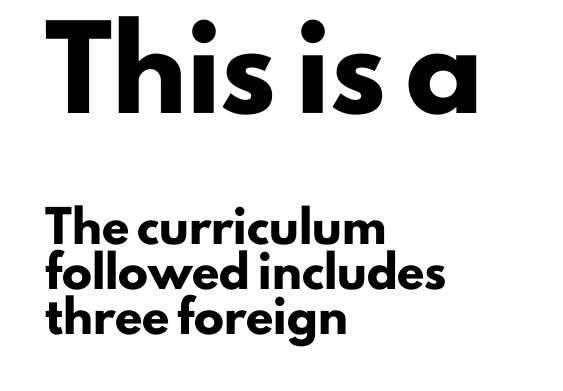
Q: Is the text bold? A: Yes.
Q: Is the text italic (slanted)? A: No, it is upright.
Q: Is the typeface a serif or a sans-serif typeface? A: Sans-serif.
Q: Is the text underlined? A: No.
Q: How is the paragraph aligned? A: Left-aligned.
Q: Is the spacing between letters normal or unusually wide? A: Normal.
Q: Is the spacing between lines tight, normal or loose? A: Normal.
Q: Which block of text is set in a larger size, the first (top) or the second (bottom)? A: The first (top) one.
Q: Width (condensed, normal, or wide)? A: Normal.
Q: Stroke contrast? A: Low.
Q: x-height? A: Small.
Q: Monospaced? A: No.
